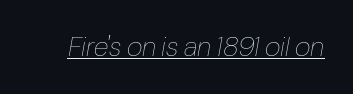
The image shows 27 px text type, italic (leaning right); set normal letter spacing, underlined.
